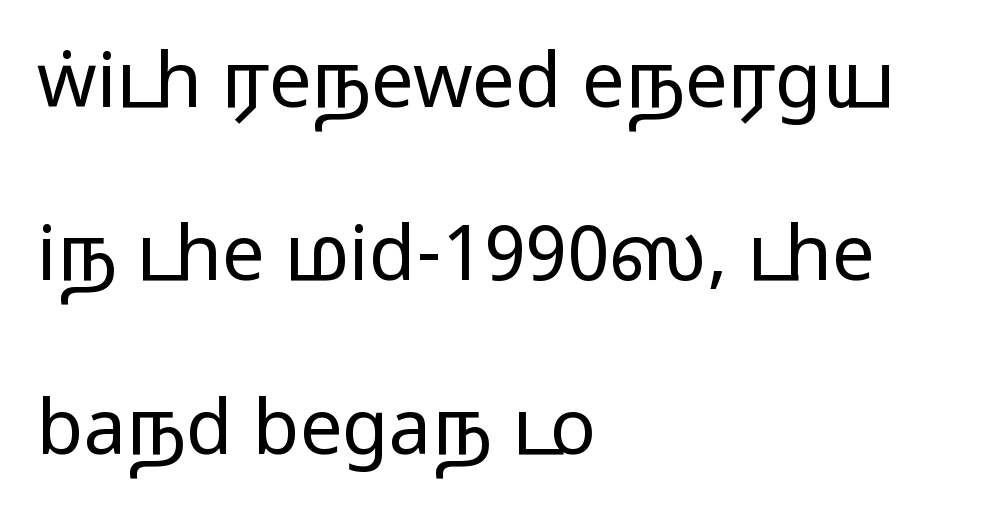
The image shows 76 px regular-weight, wide sans-serif type, upright; set left-aligned, loose line spacing (2.28x), normal letter spacing, not underlined; low stroke contrast and a medium x-height.
